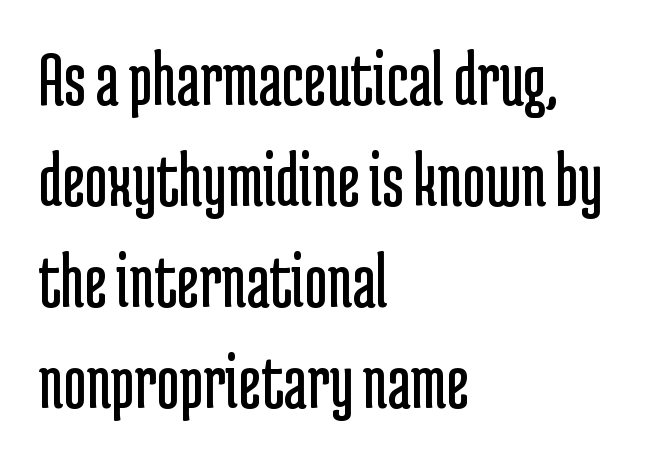
Q: Is the text bold? A: No.
Q: Is the text italic (slanted)? A: No, it is upright.
Q: Is the typeface a serif or a sans-serif typeface? A: Sans-serif.
Q: Is the text underlined? A: No.
Q: How is the paragraph aligned? A: Left-aligned.
Q: Is the spacing between letters normal or unusually wide? A: Normal.
Q: Is the spacing between lines tight, normal or loose? A: Normal.
Q: Width (condensed, normal, or wide)? A: Condensed.
Q: Stroke contrast? A: Low.
Q: x-height? A: Medium.
Q: Monospaced? A: No.
